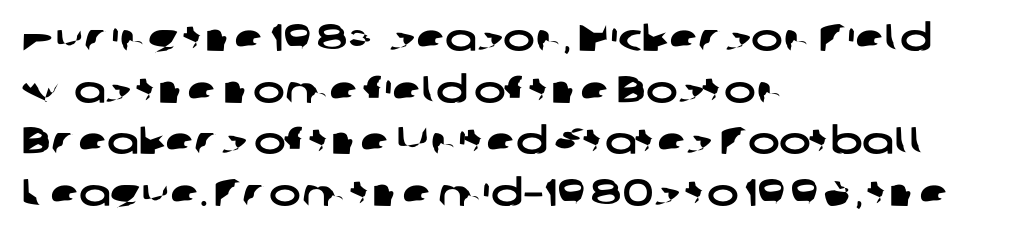
Q: Is the typeface a serif or a sans-serif typeface? A: Sans-serif.
Q: Is the text underlined? A: No.
Q: How is the paragraph aligned? A: Left-aligned.
Q: Is the spacing between letters normal or unusually wide? A: Normal.
Q: Is the spacing between lines tight, normal or loose? A: Normal.
Q: Width (condensed, normal, or wide)? A: Wide.
Q: Stroke contrast? A: Low.
Q: x-height? A: Medium.
Q: Monospaced? A: No.
